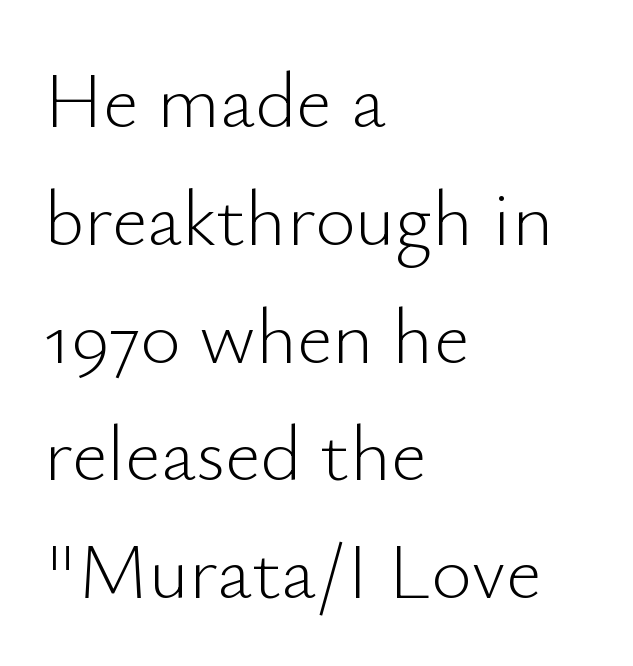
Do the characters align in a grid? No, the font is proportional. The face used here is a sans, in the tradition of grotesques and geometrics. Tall strokes in this sample are plumb rather than angled. The block of text has a typical density, with ordinary space between rows. Nobody drew a line under any word here. Tracking here is standard; glyphs follow each other at the usual distance.
